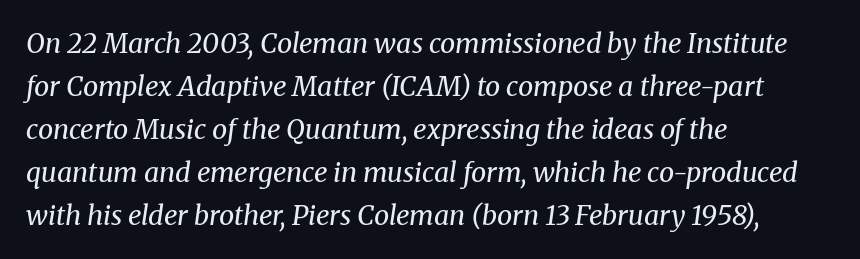
The image shows 27 px text type, italic (leaning right); set left-aligned, normal line spacing (1.59x), normal letter spacing, not underlined.
